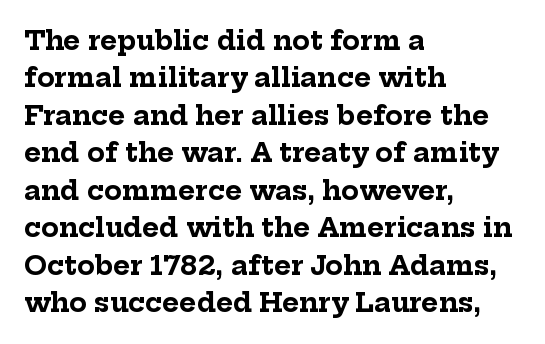
Q: Is the text bold? A: Yes.
Q: Is the text italic (slanted)? A: No, it is upright.
Q: Is the text underlined? A: No.
Q: How is the paragraph aligned? A: Left-aligned.
Q: Is the spacing between letters normal or unusually wide? A: Normal.
Q: Is the spacing between lines tight, normal or loose? A: Normal.
